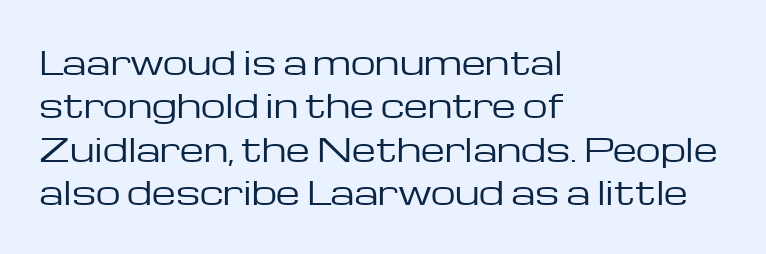
This sample keeps an unexceptional amount of space between lines. Check the space under the baseline: it is left empty. A roman cut, with each character standing at attention. Is this a sans? Yes — the strokes have no serifs.
